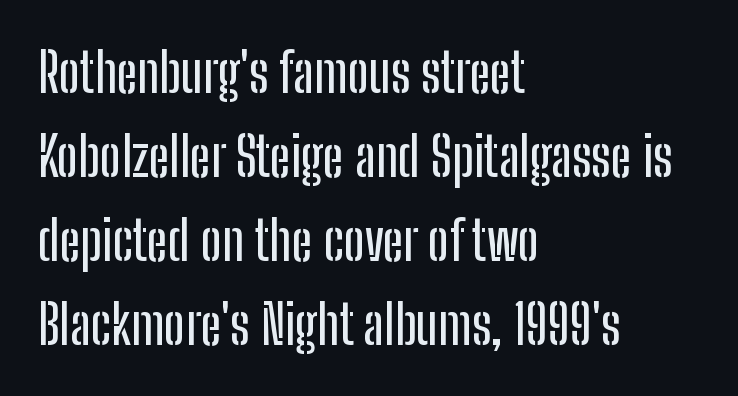
{"serif": "no", "italic": "no", "width": "condensed", "stroke_contrast": "low", "x_height": "medium", "monospaced": "no", "underline": "no", "align": "left", "line_spacing": "normal", "line_spacing_ratio": 1.53, "letter_spacing": "normal", "letter_spacing_em": 0.0, "glyph_px": 55}
